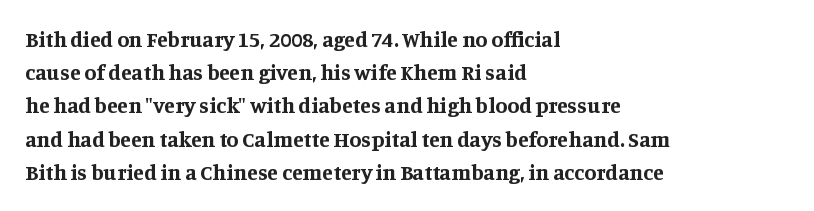
{"italic": "no", "bold": "yes", "underline": "no", "align": "left", "line_spacing": "normal", "line_spacing_ratio": 1.51, "letter_spacing": "normal", "letter_spacing_em": 0.0, "glyph_px": 22}
